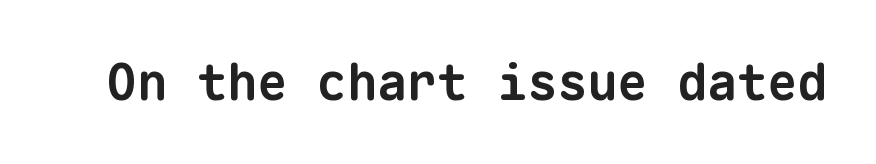
These words are printed bold, with thick strokes throughout. The specimen omits any rule beneath the text block's lines. No extra tracking has been applied to these lines. Regarding serifs, this sample does without them.
